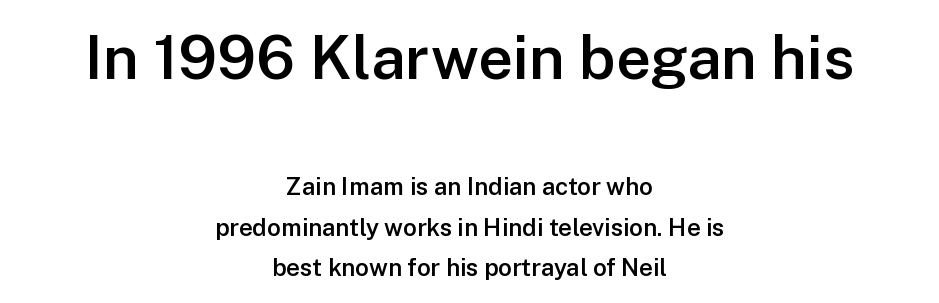
{"serif": "no", "italic": "no", "bold": "semi", "weight": "semibold", "width": "normal", "stroke_contrast": "low", "x_height": "medium", "monospaced": "no", "underline": "no", "align": "center", "line_spacing": "normal", "line_spacing_ratio": 1.68, "letter_spacing": "normal", "letter_spacing_em": 0.0, "larger_block": "first", "size_ratio": 2.54, "glyph_px": 61}
